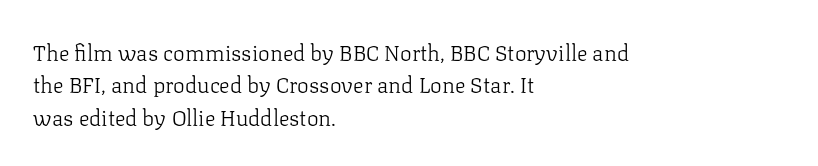
{"italic": "no", "bold": "no", "underline": "no", "align": "left", "line_spacing": "normal", "line_spacing_ratio": 1.47, "letter_spacing": "normal", "letter_spacing_em": 0.0, "glyph_px": 22}
